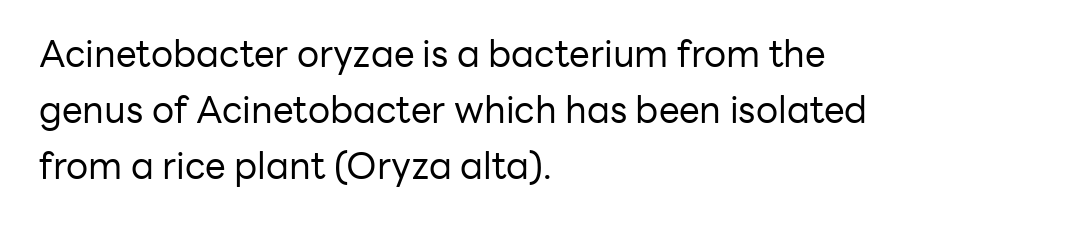
{"serif": "no", "italic": "no", "bold": "no", "weight": "regular", "width": "normal", "stroke_contrast": "low", "x_height": "medium", "monospaced": "no", "underline": "no", "align": "left", "line_spacing": "normal", "line_spacing_ratio": 1.51, "letter_spacing": "normal", "letter_spacing_em": 0.0, "glyph_px": 37}
